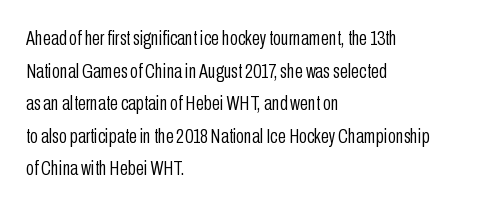
The axis of the letterforms is exactly vertical. Here the glyphs are tracked normally, forming tight word shapes. Descenders hang freely into open space. Line beginnings align vertically; line endings do not. The rows are spaced the way most documents space them.
